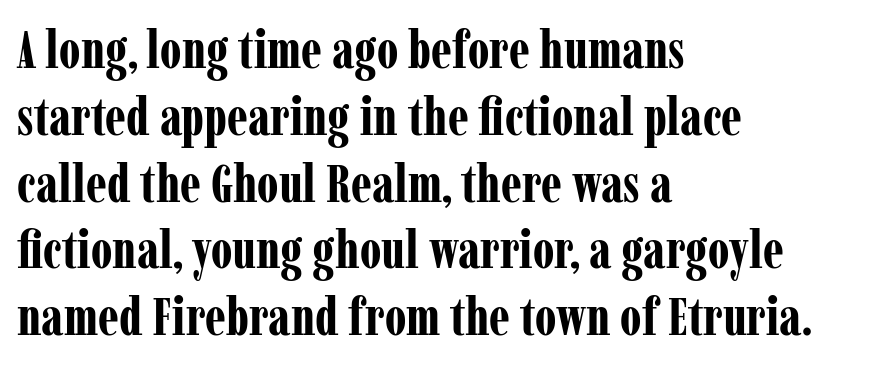
The image shows 53 px bold, condensed serif type, upright; set left-aligned, normal line spacing (1.26x), normal letter spacing, not underlined; low stroke contrast and a medium x-height.
